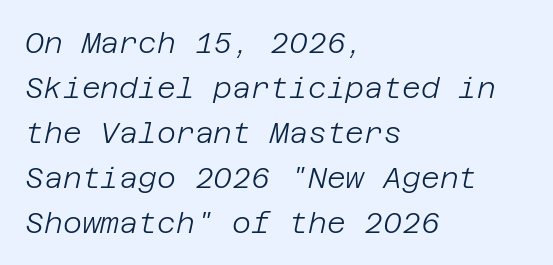
{"italic": "yes", "lean": "right", "slant_degrees": 12, "bold": "no", "weight": "light", "width": "normal", "stroke_contrast": "low", "x_height": "large", "underline": "no", "align": "left", "line_spacing": "normal", "line_spacing_ratio": 1.55, "letter_spacing": "normal", "letter_spacing_em": 0.0, "glyph_px": 29}
